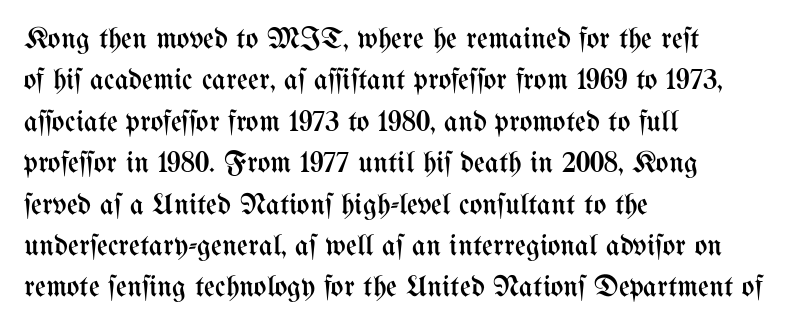
Q: Is the text bold? A: No.
Q: Is the text italic (slanted)? A: No, it is upright.
Q: Is the text underlined? A: No.
Q: How is the paragraph aligned? A: Left-aligned.
Q: Is the spacing between letters normal or unusually wide? A: Normal.
Q: Is the spacing between lines tight, normal or loose? A: Normal.
Q: Width (condensed, normal, or wide)? A: Condensed.
Q: Stroke contrast? A: Medium.
Q: x-height? A: Medium.
Q: Monospaced? A: No.
